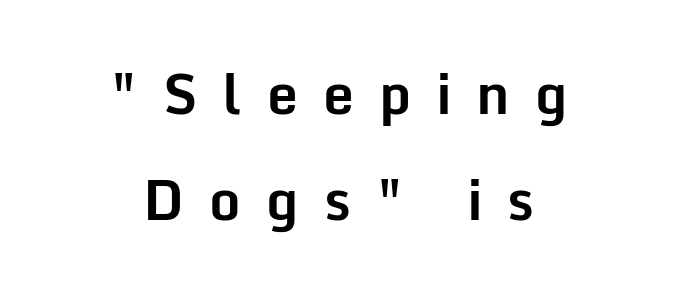
{"serif": "no", "italic": "no", "bold": "yes", "weight": "bold", "width": "normal", "stroke_contrast": "low", "x_height": "medium", "monospaced": "no", "underline": "no", "align": "center", "line_spacing": "loose", "line_spacing_ratio": 1.93, "letter_spacing": "wide", "letter_spacing_em": 0.46, "glyph_px": 55}
